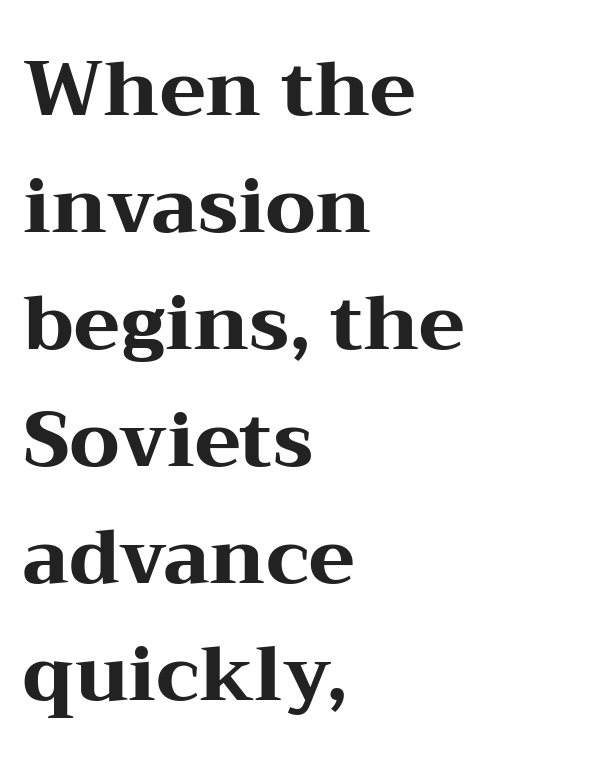
The setting favours the left margin, as ordinary paragraphs usually do. Nothing unusual about the tracking: characters are spaced as the font intends. Think of a printed novel: that variable character pitch is what you see here. Every letter is thick-stroked: bold, no question. Descenders hang freely into open space. Quick note: interline space is typical.
